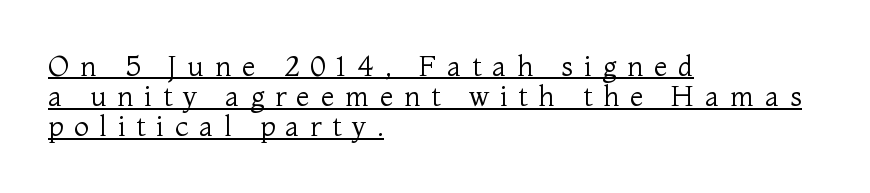
Q: Is the text bold? A: No.
Q: Is the text italic (slanted)? A: No, it is upright.
Q: Is the typeface a serif or a sans-serif typeface? A: Serif.
Q: Is the text underlined? A: Yes.
Q: How is the paragraph aligned? A: Left-aligned.
Q: Is the spacing between letters normal or unusually wide? A: Unusually wide.
Q: Is the spacing between lines tight, normal or loose? A: Tight.
Q: Width (condensed, normal, or wide)? A: Normal.
Q: Stroke contrast? A: Medium.
Q: x-height? A: Medium.
Q: Monospaced? A: No.
